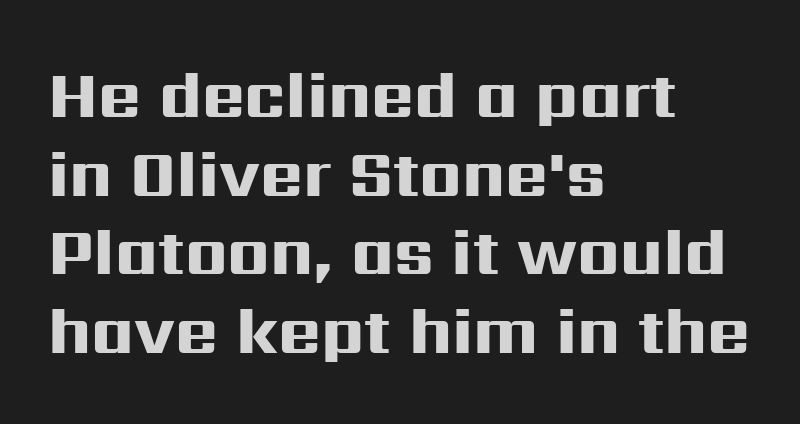
Q: Is the text bold? A: Yes.
Q: Is the text italic (slanted)? A: No, it is upright.
Q: Is the typeface a serif or a sans-serif typeface? A: Sans-serif.
Q: Is the text underlined? A: No.
Q: How is the paragraph aligned? A: Left-aligned.
Q: Is the spacing between letters normal or unusually wide? A: Normal.
Q: Width (condensed, normal, or wide)? A: Wide.
Q: Stroke contrast? A: High.
Q: x-height? A: Medium.
Q: Monospaced? A: No.
